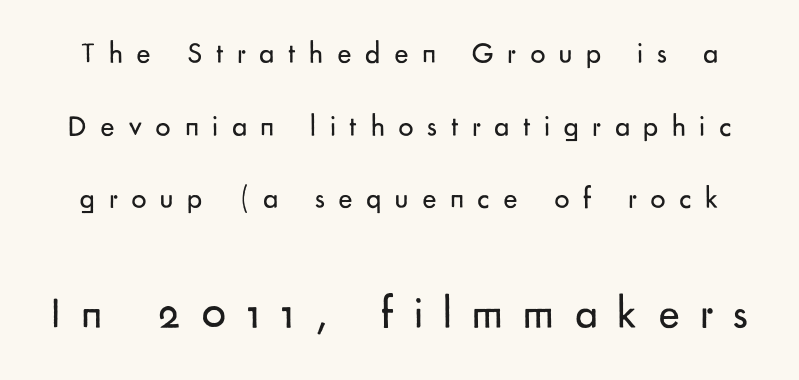
{"serif": "no", "italic": "no", "bold": "no", "weight": "regular", "width": "normal", "stroke_contrast": "low", "x_height": "small", "monospaced": "no", "underline": "no", "line_spacing": "loose", "line_spacing_ratio": 2.42, "letter_spacing": "wide", "letter_spacing_em": 0.45, "larger_block": "second", "size_ratio": 1.5, "glyph_px": 45}
